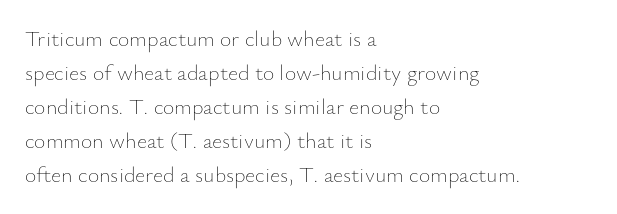
Q: Is the text bold? A: No.
Q: Is the text italic (slanted)? A: No, it is upright.
Q: Is the text underlined? A: No.
Q: How is the paragraph aligned? A: Left-aligned.
Q: Is the spacing between letters normal or unusually wide? A: Normal.
Q: Is the spacing between lines tight, normal or loose? A: Normal.
